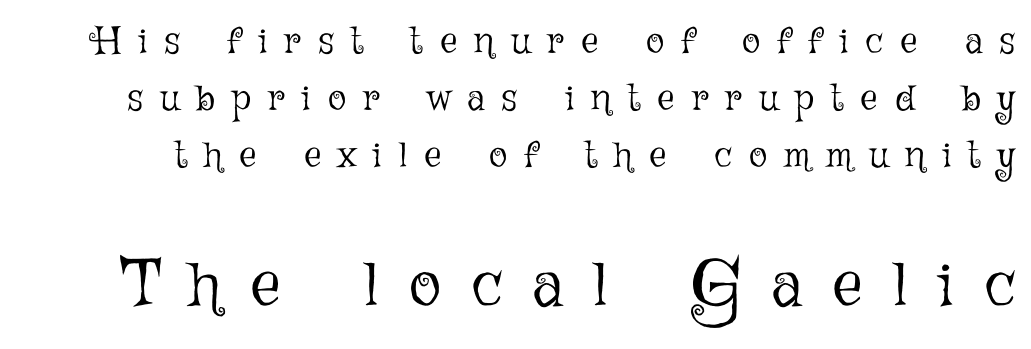
A bare baseline throughout the passage. Caption: face not bold, strokes unweighted. Regarding leading, the lines here are spaced in the standard way. Do the letters lean? They stand straight.
